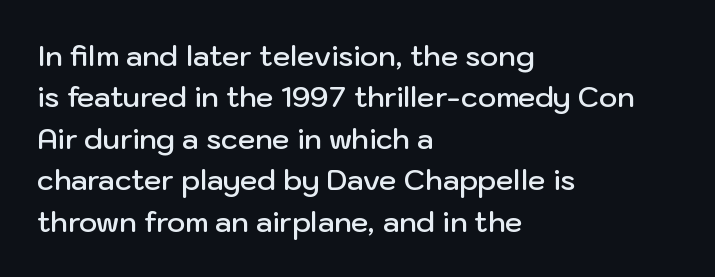
The image shows 28 px semibold sans-serif type, upright; set left-aligned, normal line spacing (1.48x), normal letter spacing, not underlined; low stroke contrast and a medium x-height.
